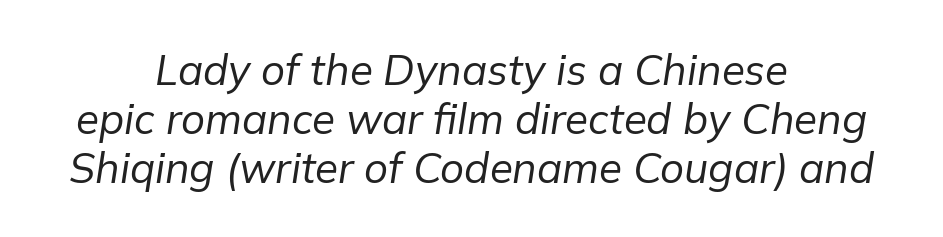
Q: Is the text bold? A: No.
Q: Is the text italic (slanted)? A: Yes, it leans right by about 9 degrees.
Q: Is the text underlined? A: No.
Q: How is the paragraph aligned? A: Centered.
Q: Is the spacing between letters normal or unusually wide? A: Normal.
Q: Width (condensed, normal, or wide)? A: Normal.
Q: Stroke contrast? A: Low.
Q: x-height? A: Medium.
Q: Monospaced? A: No.
